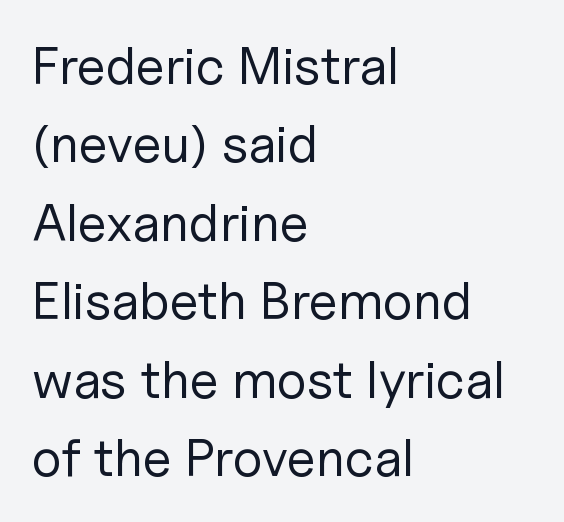
The baseline area is clear. No italicization has been applied; the sample stays upright. This is sans-serif lettering, the kind often seen on screens and signage. The lines sit at an ordinary, default distance from one another. Observe the ordinary spacing: letters are neighbours, not strangers.
